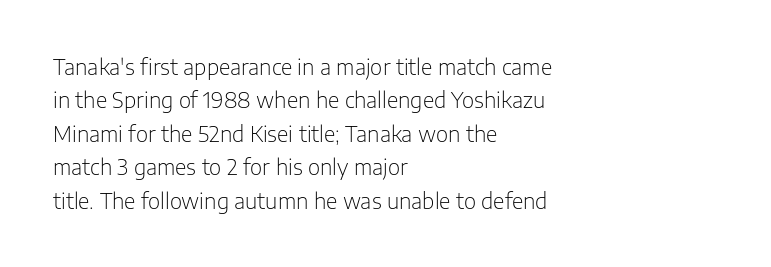
{"italic": "no", "bold": "no", "underline": "no", "align": "left", "line_spacing": "normal", "line_spacing_ratio": 1.59, "letter_spacing": "normal", "letter_spacing_em": 0.0, "glyph_px": 21}
